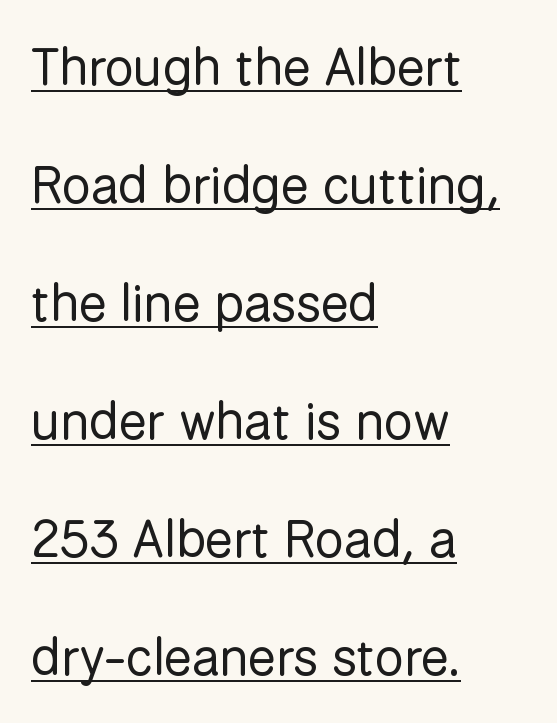
{"serif": "no", "italic": "no", "bold": "no", "weight": "regular", "width": "normal", "stroke_contrast": "low", "x_height": "medium", "monospaced": "no", "underline": "yes", "align": "left", "line_spacing": "loose", "line_spacing_ratio": 2.27, "letter_spacing": "normal", "letter_spacing_em": 0.0, "glyph_px": 52}
